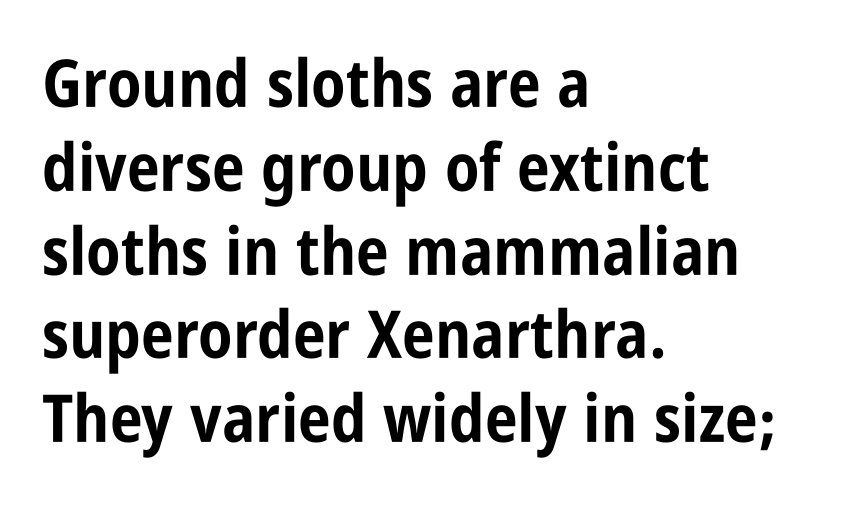
The image shows 66 px bold, condensed sans-serif type, upright; set left-aligned, normal line spacing (1.27x), normal letter spacing, not underlined; low stroke contrast and a large x-height.
